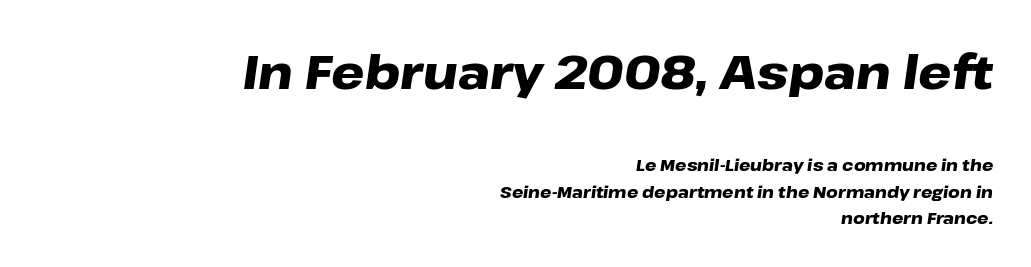
The block sitting higher on the canvas is the one with enlarged characters. The letters advance in unequal steps, a hallmark of proportional type. Visually the block forms a straight wall on the right and a jagged coastline on the left. Unmarked baselines from the first word to the last. Strong, thick strokes mark this as bold type. Letter spacing: default.
